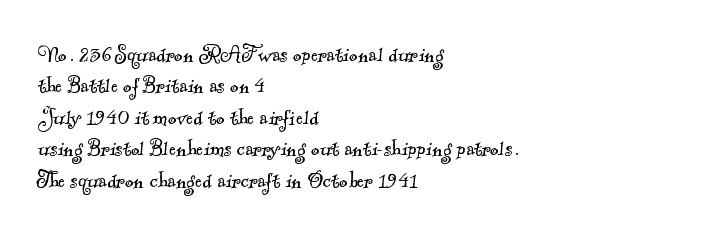
Q: Is the text bold? A: No.
Q: Is the text underlined? A: No.
Q: How is the paragraph aligned? A: Left-aligned.
Q: Is the spacing between letters normal or unusually wide? A: Normal.
